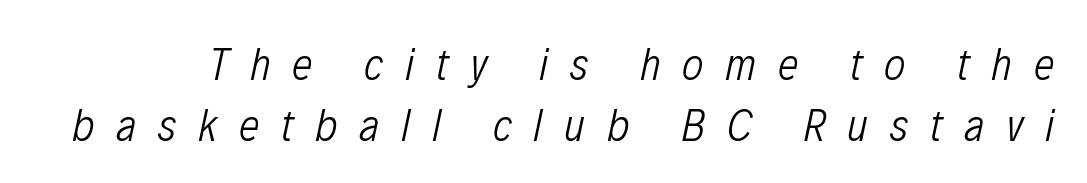
{"italic": "yes", "lean": "right", "slant_degrees": 12, "bold": "no", "weight": "light", "width": "condensed", "stroke_contrast": "low", "x_height": "medium", "monospaced": "no", "underline": "no", "line_spacing": "normal", "line_spacing_ratio": 1.32, "letter_spacing": "wide", "letter_spacing_em": 0.47, "glyph_px": 46}
